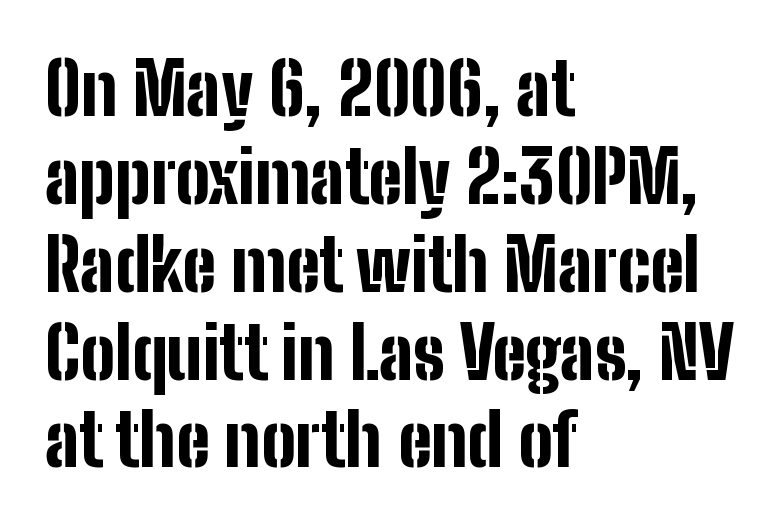
Look at the tracking — it's just the regular setting, nothing added. These lines stack with their left ends in a neat column. Plain, unruled lines of type. The passage shown is typed in a proportional face where columns would drift. Strong, thick strokes mark this as bold type. This is roman type, the default non-slanted kind.
